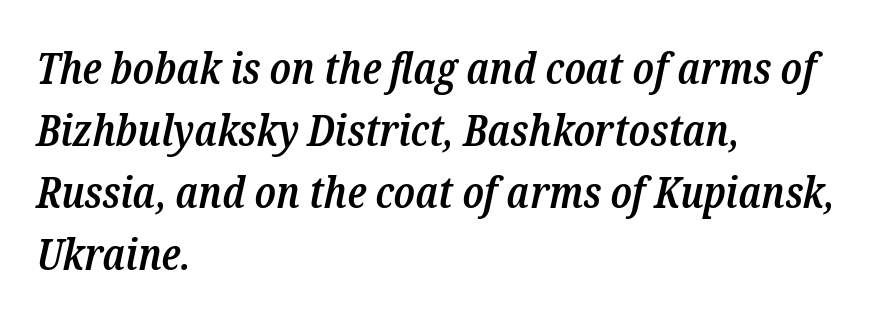
Each new line begins a customary step beneath the previous one. This rendering features lettering with no underline. If you drew a line through each stem, it would be angled. Character widths vary here, with narrow letters taking less room than wide ones.
